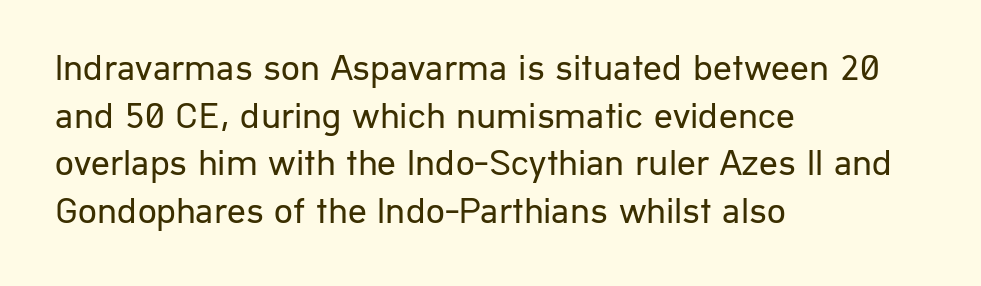
Q: Is the text bold? A: No.
Q: Is the text italic (slanted)? A: No, it is upright.
Q: Is the typeface a serif or a sans-serif typeface? A: Sans-serif.
Q: Is the text underlined? A: No.
Q: How is the paragraph aligned? A: Left-aligned.
Q: Is the spacing between letters normal or unusually wide? A: Normal.
Q: Is the spacing between lines tight, normal or loose? A: Normal.
Q: Width (condensed, normal, or wide)? A: Normal.
Q: Stroke contrast? A: Low.
Q: x-height? A: Medium.
Q: Monospaced? A: No.
